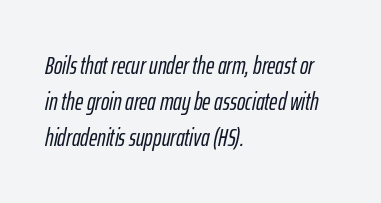
The image shows 25 px text type, italic (leaning right); set left-aligned, normal line spacing (1.45x), normal letter spacing, not underlined.
